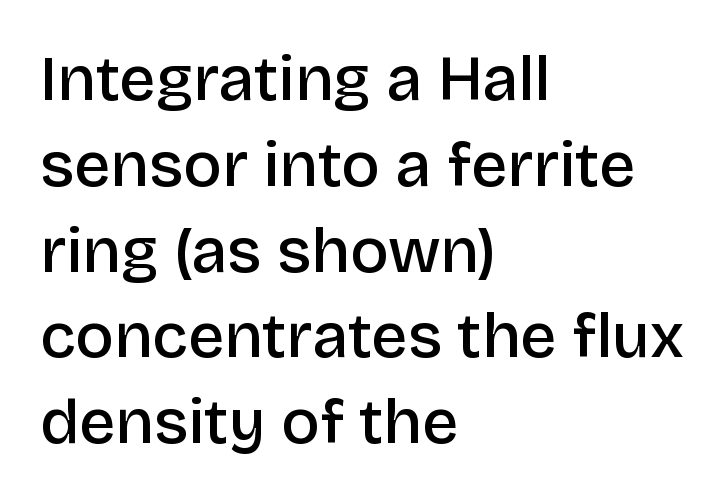
{"serif": "no", "italic": "no", "bold": "semi", "weight": "semibold", "width": "normal", "stroke_contrast": "low", "x_height": "large", "monospaced": "no", "underline": "no", "align": "left", "line_spacing": "normal", "line_spacing_ratio": 1.34, "letter_spacing": "normal", "letter_spacing_em": 0.0, "glyph_px": 64}
